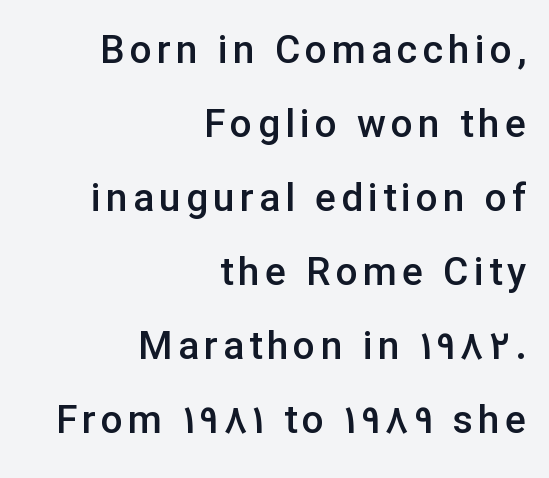
Anything drawn beneath the words? Only blank space. Typeset ragged left — the right edge is the straight one. Bold? Not quite — semibold, heavier than regular but stopping short. Upright lettering throughout. The vertical gap from one line to the next is large. This sample has the flowing, uneven cadence of proportional lettering.
